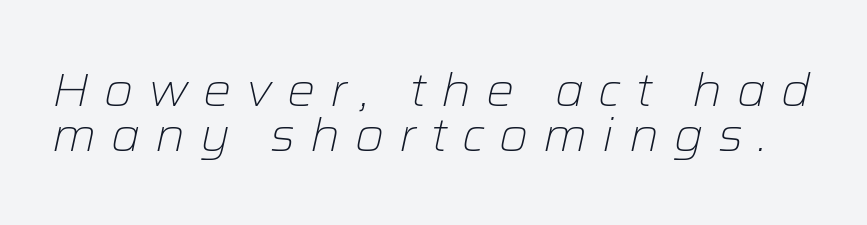
{"italic": "yes", "lean": "right", "slant_degrees": 12, "bold": "no", "weight": "light", "width": "normal", "stroke_contrast": "low", "x_height": "medium", "monospaced": "no", "underline": "no", "line_spacing": "tight", "line_spacing_ratio": 0.96, "letter_spacing": "wide", "letter_spacing_em": 0.31, "glyph_px": 47}
